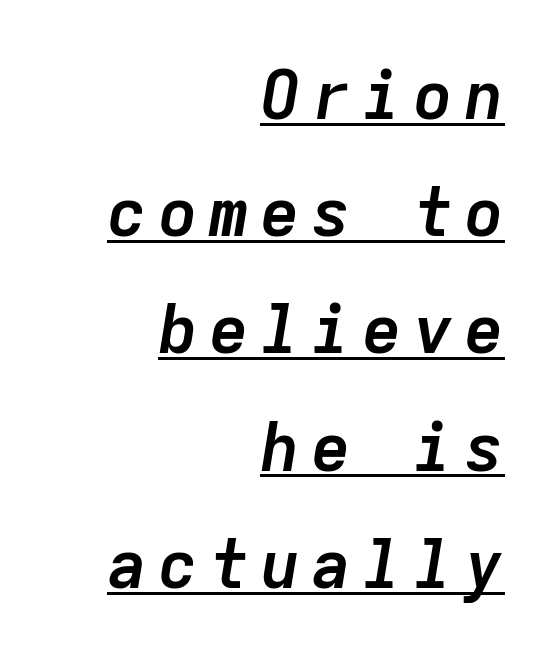
The image shows 67 px semibold type, italic (leaning right), monospaced; set right-aligned, line spacing 1.75x, underlined; low stroke contrast and a medium x-height.
